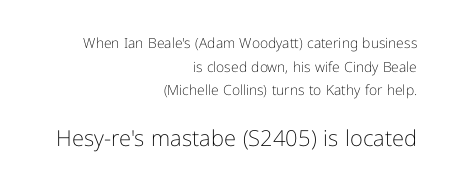
Alignment: flush right. Two sizes are in play, and the larger belongs to the second block. A clean baseline with only descenders dipping below it. Posture: upright roman.
